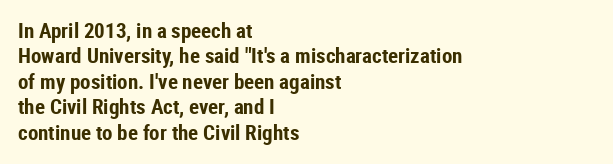
The image shows 21 px bold type, upright; set left-aligned, line spacing 1.21x, normal letter spacing, not underlined.
